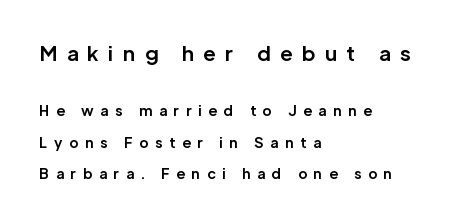
{"italic": "no", "bold": "yes", "underline": "no", "align": "left", "line_spacing": "loose", "line_spacing_ratio": 2.28, "letter_spacing": "wide", "letter_spacing_em": 0.47, "larger_block": "first", "size_ratio": 1.43, "glyph_px": 20}
